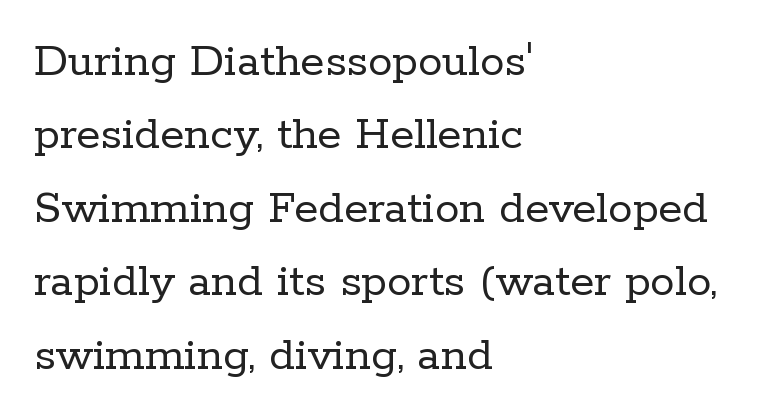
The image shows 49 px regular-weight serif type, upright; set left-aligned, normal line spacing (1.5x), normal letter spacing, not underlined; low stroke contrast and a medium x-height.
